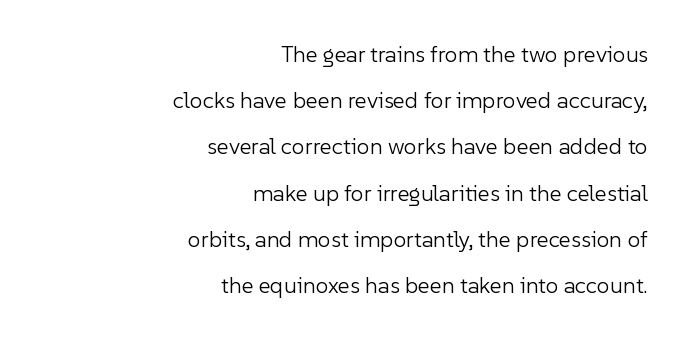
The image shows 23 px text type, upright; set right-aligned, loose line spacing (2.01x), normal letter spacing, not underlined.
